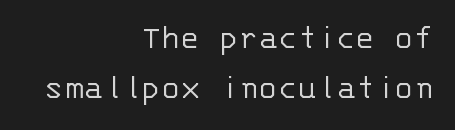
The image shows 36 px light sans-serif type, upright, monospaced; set right-aligned, normal line spacing (1.39x), normal letter spacing, not underlined; low stroke contrast and a large x-height.
